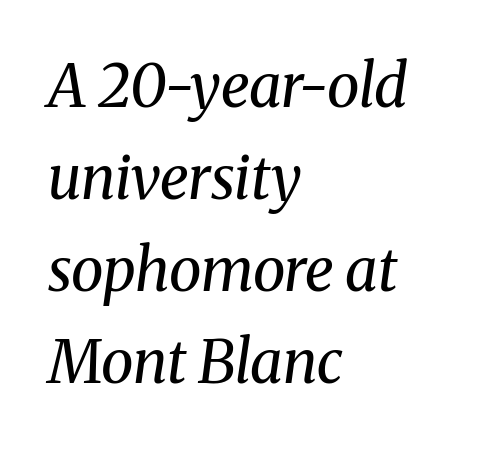
The image shows 59 px regular-weight serif type, italic (leaning right); set left-aligned, normal line spacing (1.56x), normal letter spacing, not underlined; medium stroke contrast and a medium x-height.
